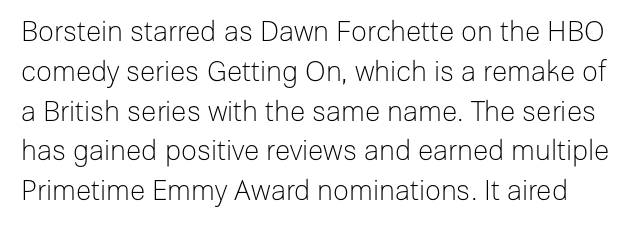
Q: Is the text bold? A: No.
Q: Is the text italic (slanted)? A: No, it is upright.
Q: Is the typeface a serif or a sans-serif typeface? A: Sans-serif.
Q: Is the text underlined? A: No.
Q: Is the spacing between letters normal or unusually wide? A: Normal.
Q: Is the spacing between lines tight, normal or loose? A: Normal.
Q: Width (condensed, normal, or wide)? A: Normal.
Q: Stroke contrast? A: Low.
Q: x-height? A: Medium.
Q: Monospaced? A: No.
